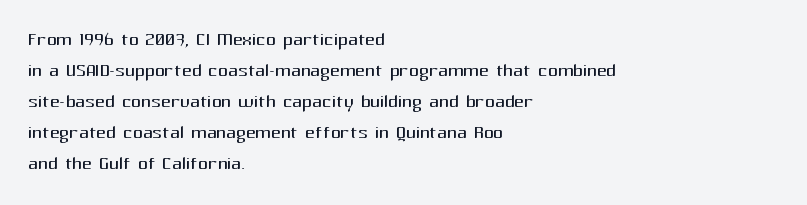
Q: Is the text bold? A: No.
Q: Is the text italic (slanted)? A: No, it is upright.
Q: Is the text underlined? A: No.
Q: How is the paragraph aligned? A: Left-aligned.
Q: Is the spacing between letters normal or unusually wide? A: Normal.
Q: Is the spacing between lines tight, normal or loose? A: Normal.
